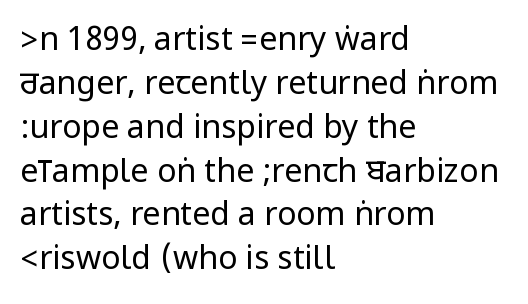
The image shows 32 px regular-weight, condensed sans-serif type, upright; set left-aligned, normal line spacing (1.37x), normal letter spacing, not underlined; low stroke contrast.
